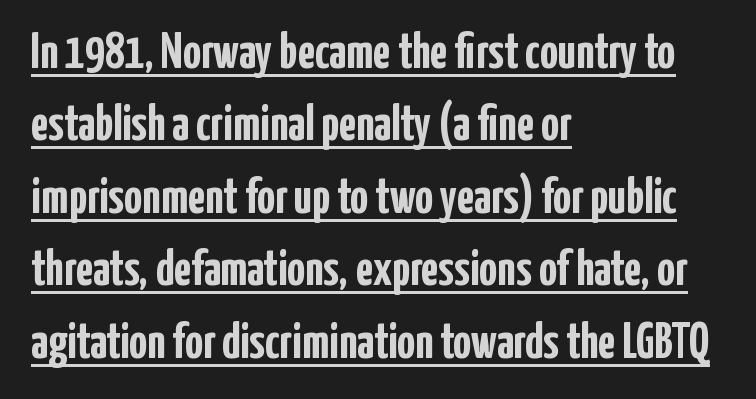
The image shows 50 px semibold, condensed sans-serif type, upright; set left-aligned, normal line spacing (1.45x), normal letter spacing, underlined; low stroke contrast and a medium x-height.
